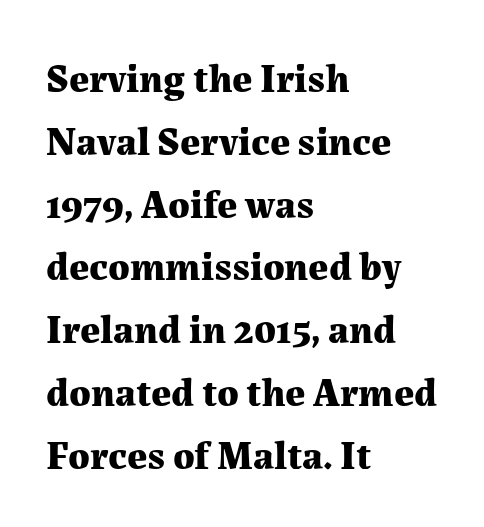
{"serif": "yes", "italic": "no", "bold": "yes", "weight": "bold", "width": "normal", "stroke_contrast": "medium", "x_height": "medium", "monospaced": "no", "underline": "no", "align": "left", "line_spacing": "normal", "line_spacing_ratio": 1.57, "letter_spacing": "normal", "letter_spacing_em": 0.0, "glyph_px": 40}
